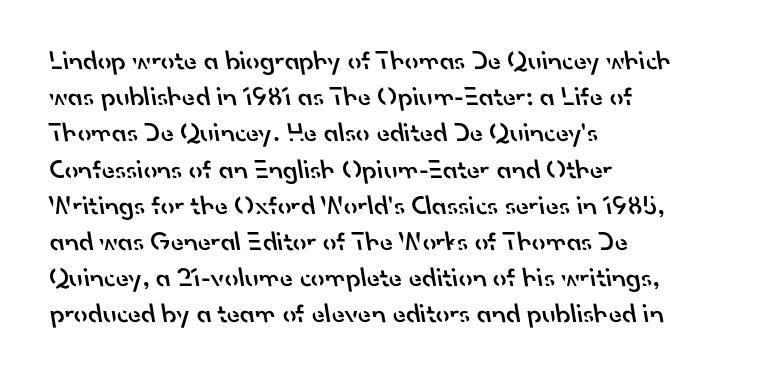
{"bold": "semi", "underline": "no", "align": "left", "line_spacing": "normal", "line_spacing_ratio": 1.34, "letter_spacing": "normal", "letter_spacing_em": 0.0, "glyph_px": 27}
